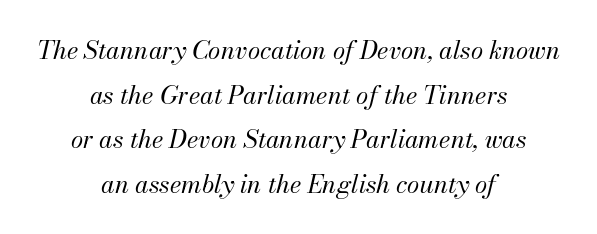
Q: Is the text bold? A: No.
Q: Is the text italic (slanted)? A: Yes, it leans right by about 13 degrees.
Q: Is the text underlined? A: No.
Q: How is the paragraph aligned? A: Centered.
Q: Is the spacing between letters normal or unusually wide? A: Normal.
